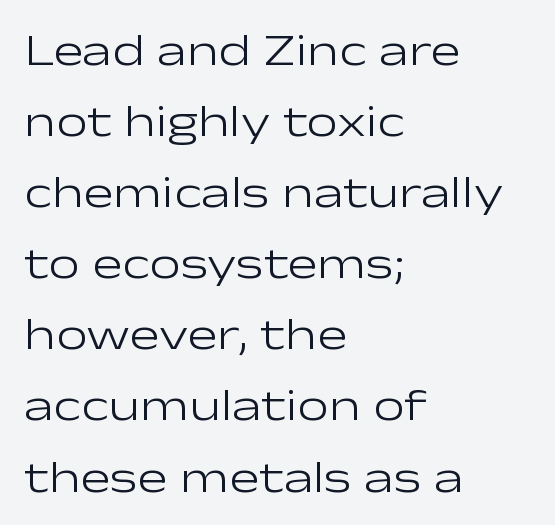
Q: Is the text bold? A: No.
Q: Is the text italic (slanted)? A: No, it is upright.
Q: Is the typeface a serif or a sans-serif typeface? A: Sans-serif.
Q: Is the text underlined? A: No.
Q: How is the paragraph aligned? A: Left-aligned.
Q: Is the spacing between letters normal or unusually wide? A: Normal.
Q: Is the spacing between lines tight, normal or loose? A: Normal.
Q: Width (condensed, normal, or wide)? A: Wide.
Q: Stroke contrast? A: Low.
Q: x-height? A: Medium.
Q: Monospaced? A: No.
